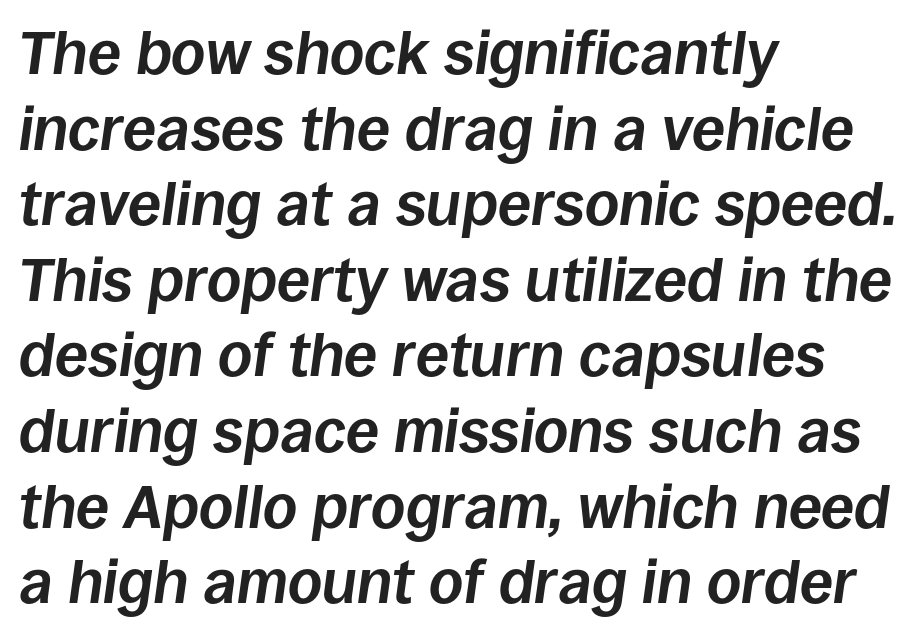
The image shows 60 px bold type, italic (leaning right); set left-aligned, normal line spacing (1.26x), normal letter spacing, not underlined; low stroke contrast and a large x-height.
